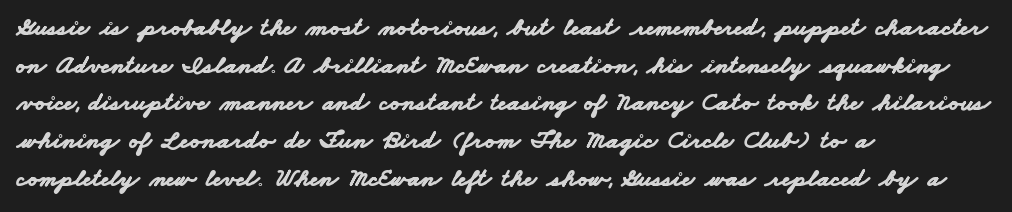
The image shows 26 px bold type; set left-aligned, normal line spacing (1.45x), normal letter spacing, not underlined.
